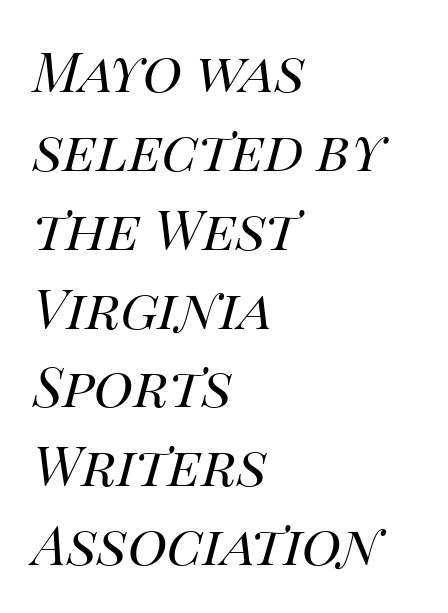
Q: Is the text bold? A: No.
Q: Is the text italic (slanted)? A: Yes, it leans right by about 14 degrees.
Q: Is the text underlined? A: No.
Q: How is the paragraph aligned? A: Left-aligned.
Q: Is the spacing between letters normal or unusually wide? A: Normal.
Q: Is the spacing between lines tight, normal or loose? A: Normal.
Q: Width (condensed, normal, or wide)? A: Normal.
Q: Stroke contrast? A: High.
Q: x-height? A: Large.
Q: Monospaced? A: No.
